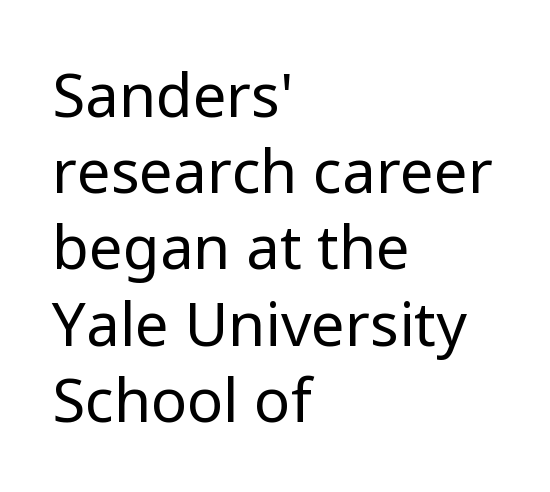
Q: Is the text bold? A: No.
Q: Is the text italic (slanted)? A: No, it is upright.
Q: Is the typeface a serif or a sans-serif typeface? A: Sans-serif.
Q: Is the text underlined? A: No.
Q: How is the paragraph aligned? A: Left-aligned.
Q: Is the spacing between letters normal or unusually wide? A: Normal.
Q: Is the spacing between lines tight, normal or loose? A: Normal.
Q: Width (condensed, normal, or wide)? A: Normal.
Q: Stroke contrast? A: Low.
Q: x-height? A: Medium.
Q: Monospaced? A: No.
